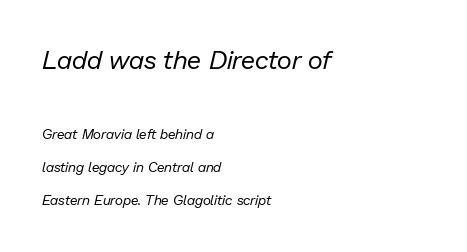
The more generous point size was reserved for the upper chunk. The typesetting does not lean heavy: it is not bold. The glyphs look as if they've been sheared to an angle. Interline gaps are noticeably wide in this sample.
